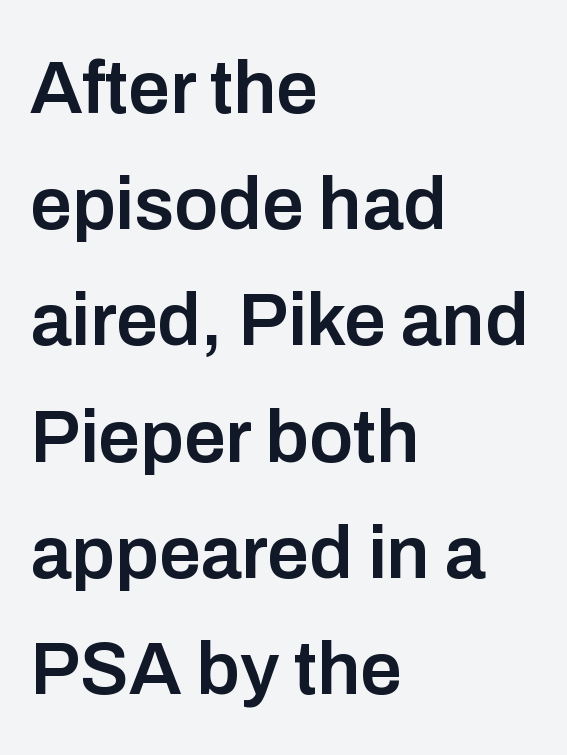
Do the characters align in a grid? No, the font is proportional. Glance below the letters and you will spot only blank space. The passage is arranged the way most books set body copy — flush left. Glyph-to-glyph distance matches everyday printed text. The typeface chosen for these lines omits serifs. Style check: upright.
